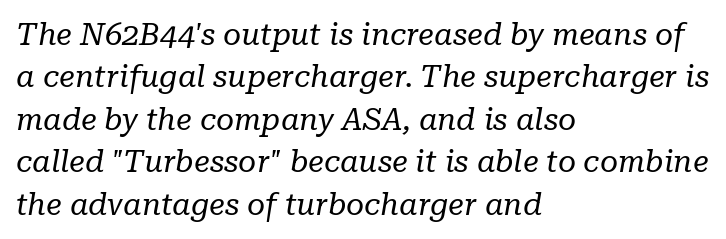
{"serif": "yes", "italic": "yes", "lean": "right", "slant_degrees": 10, "bold": "no", "weight": "regular", "width": "normal", "stroke_contrast": "low", "x_height": "medium", "monospaced": "no", "underline": "no", "align": "left", "line_spacing": "normal", "line_spacing_ratio": 1.37, "letter_spacing": "normal", "letter_spacing_em": 0.0, "glyph_px": 31}
